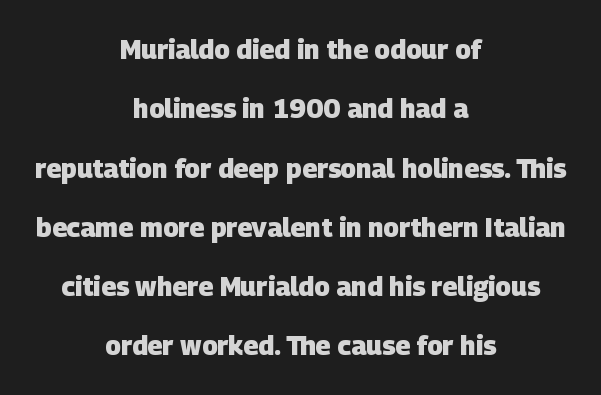
Underline: absent. Caption: standard tracking, unaltered. Visually the block forms a symmetrical silhouette, jagged on both flanks. The font is running at its bold setting. Loosely led — the rows are spread out.
